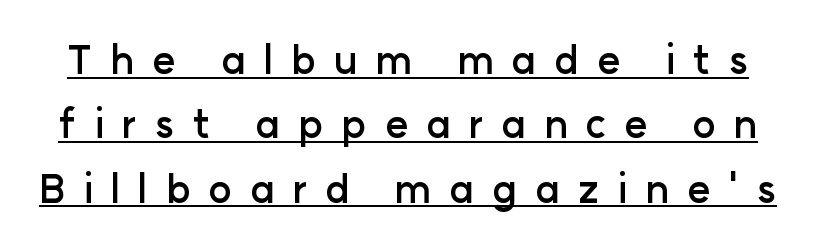
Q: Is the text bold? A: Yes.
Q: Is the text italic (slanted)? A: No, it is upright.
Q: Is the typeface a serif or a sans-serif typeface? A: Sans-serif.
Q: Is the text underlined? A: Yes.
Q: Is the spacing between letters normal or unusually wide? A: Unusually wide.
Q: Is the spacing between lines tight, normal or loose? A: Normal.
Q: Width (condensed, normal, or wide)? A: Normal.
Q: Stroke contrast? A: Low.
Q: x-height? A: Medium.
Q: Monospaced? A: No.
